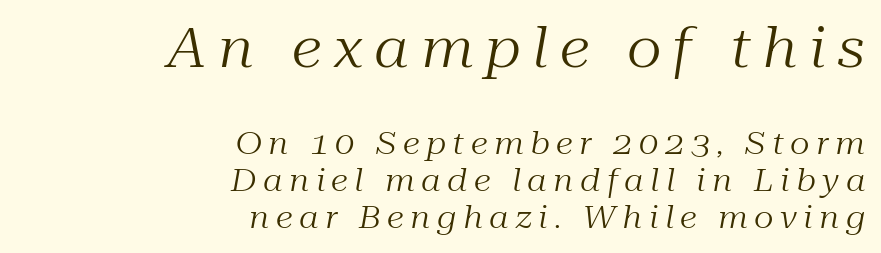
Q: Is the text bold? A: No.
Q: Is the text italic (slanted)? A: Yes, it leans right by about 10 degrees.
Q: Is the typeface a serif or a sans-serif typeface? A: Serif.
Q: Is the text underlined? A: No.
Q: How is the paragraph aligned? A: Right-aligned.
Q: Is the spacing between letters normal or unusually wide? A: Unusually wide.
Q: Which block of text is set in a larger size, the first (top) or the second (bottom)? A: The first (top) one.
Q: Width (condensed, normal, or wide)? A: Normal.
Q: Stroke contrast? A: Medium.
Q: x-height? A: Medium.
Q: Monospaced? A: No.
